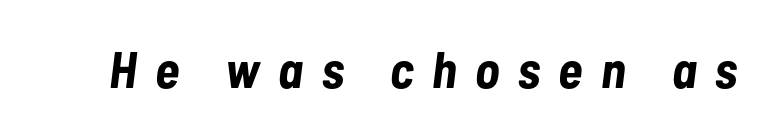
The font's italic variant was chosen for this text. The font is running at its bold setting. Compared with typical body copy, the letter spacing here is much looser. Decoration check: the copy has no underline. The passage shown is typed in a proportional face where columns would drift.
